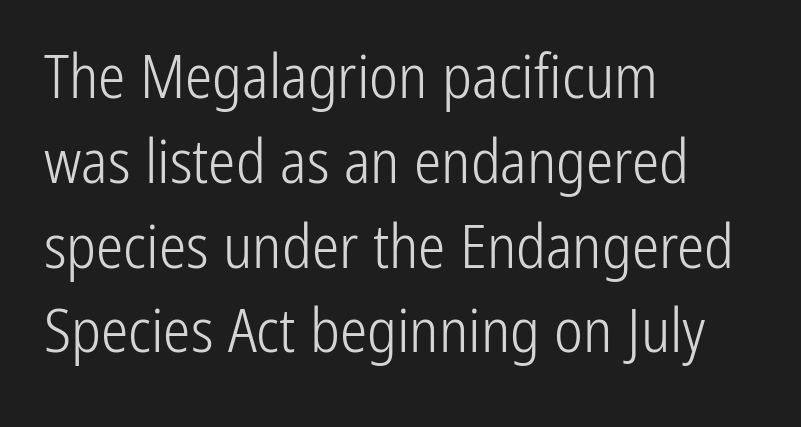
Q: Is the text bold? A: No.
Q: Is the text italic (slanted)? A: No, it is upright.
Q: Is the typeface a serif or a sans-serif typeface? A: Sans-serif.
Q: Is the text underlined? A: No.
Q: How is the paragraph aligned? A: Left-aligned.
Q: Is the spacing between letters normal or unusually wide? A: Normal.
Q: Is the spacing between lines tight, normal or loose? A: Normal.
Q: Width (condensed, normal, or wide)? A: Condensed.
Q: Stroke contrast? A: Low.
Q: x-height? A: Medium.
Q: Monospaced? A: No.
